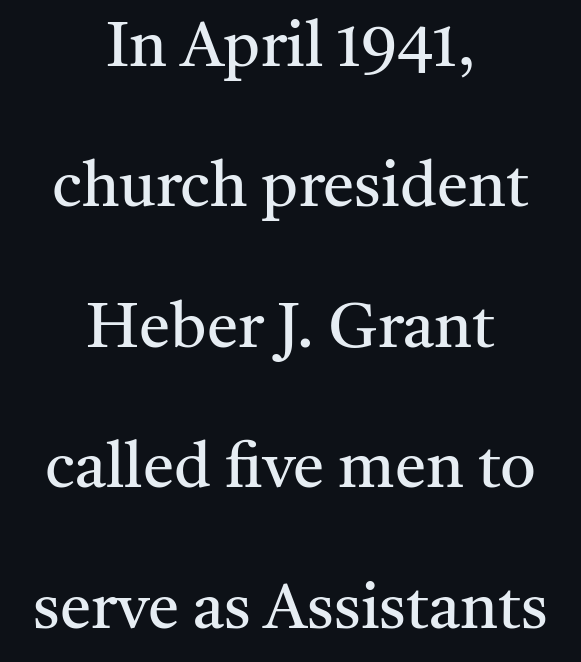
Q: Is the text bold? A: No.
Q: Is the text italic (slanted)? A: No, it is upright.
Q: Is the typeface a serif or a sans-serif typeface? A: Serif.
Q: Is the text underlined? A: No.
Q: How is the paragraph aligned? A: Centered.
Q: Is the spacing between letters normal or unusually wide? A: Normal.
Q: Is the spacing between lines tight, normal or loose? A: Loose.
Q: Width (condensed, normal, or wide)? A: Normal.
Q: Stroke contrast? A: Medium.
Q: x-height? A: Medium.
Q: Monospaced? A: No.
